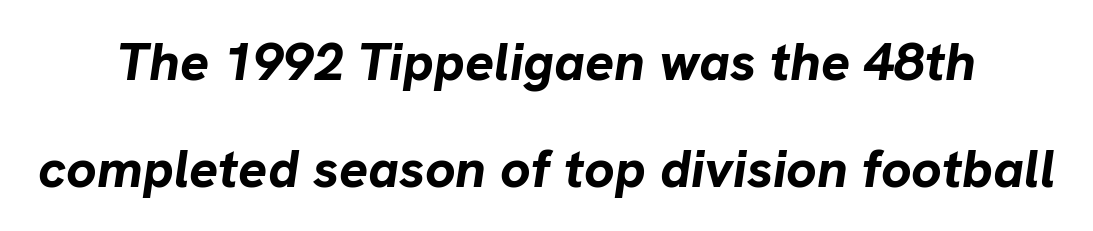
The image shows 54 px bold type, italic (leaning right); set loose line spacing (1.99x), normal letter spacing, not underlined; low stroke contrast and a medium x-height.
